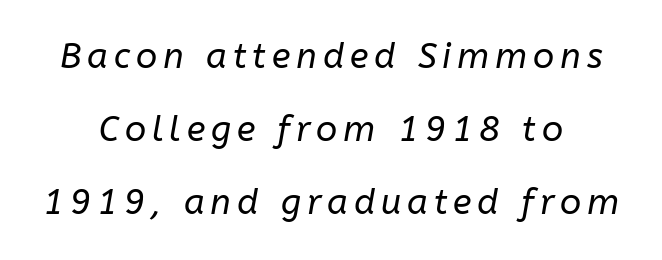
Q: Is the text bold? A: No.
Q: Is the text italic (slanted)? A: Yes, it leans right by about 10 degrees.
Q: Is the text underlined? A: No.
Q: Is the spacing between lines tight, normal or loose? A: Loose.
Q: Width (condensed, normal, or wide)? A: Normal.
Q: Stroke contrast? A: Low.
Q: x-height? A: Medium.
Q: Monospaced? A: No.
